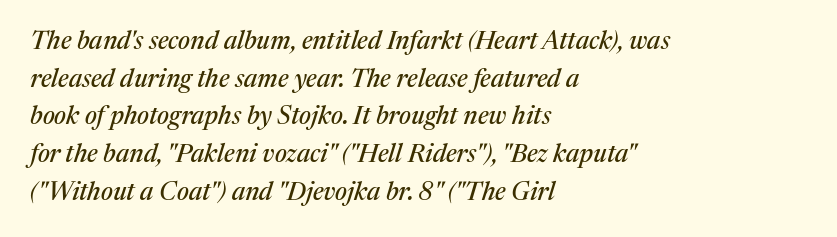
{"italic": "yes", "lean": "right", "slant_degrees": 17, "underline": "no", "align": "left", "line_spacing": "normal", "line_spacing_ratio": 1.51, "letter_spacing": "normal", "letter_spacing_em": 0.0, "glyph_px": 25}
